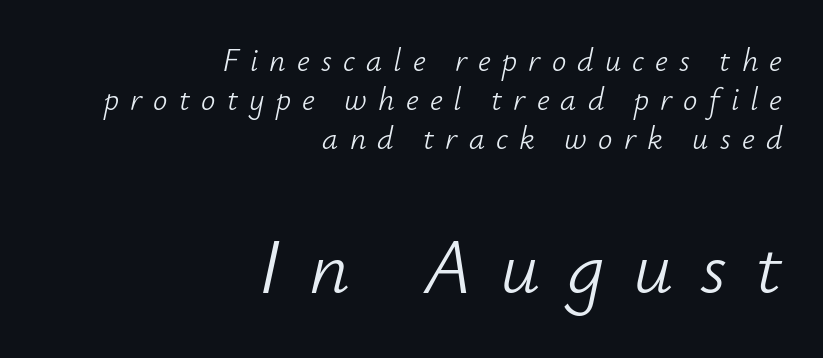
The rendering uses natural spacing where letterforms have individual widths. Style check: oblique. Is the letter spacing exaggerated? Yes — the characters are pushed far apart. Words float on clear page, feet unadorned. Size hierarchy here favors the trailing block over the leading one.
